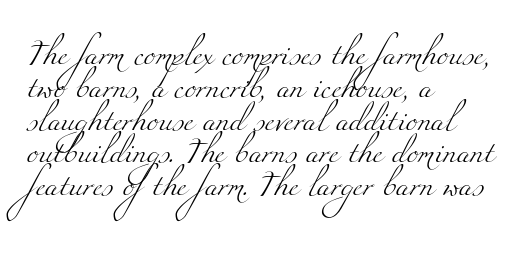
The space directly below the letters is spotless. Horizontal alignment here is leftward, the default for most running prose. This sample keeps an unexceptional amount of space between lines. Compared with typical body copy, the letter spacing here is the same. No extra ink here — the face is not bold.
